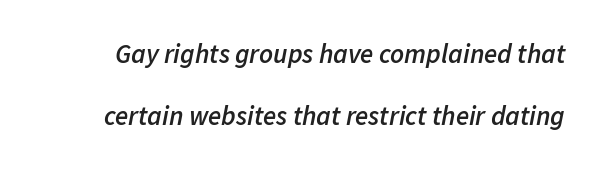
The image shows 27 px text type, italic (leaning right); set loose line spacing (2.29x), normal letter spacing, not underlined.
